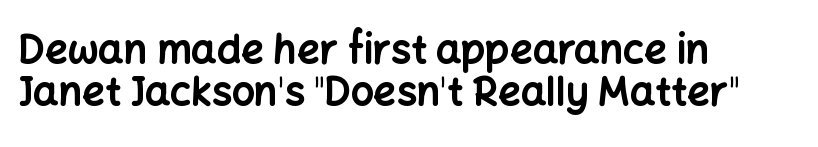
Q: Is the text bold? A: Yes.
Q: Is the text italic (slanted)? A: No, it is upright.
Q: Is the typeface a serif or a sans-serif typeface? A: Sans-serif.
Q: Is the text underlined? A: No.
Q: How is the paragraph aligned? A: Left-aligned.
Q: Is the spacing between letters normal or unusually wide? A: Normal.
Q: Is the spacing between lines tight, normal or loose? A: Tight.
Q: Width (condensed, normal, or wide)? A: Normal.
Q: Stroke contrast? A: Low.
Q: x-height? A: Medium.
Q: Monospaced? A: No.
